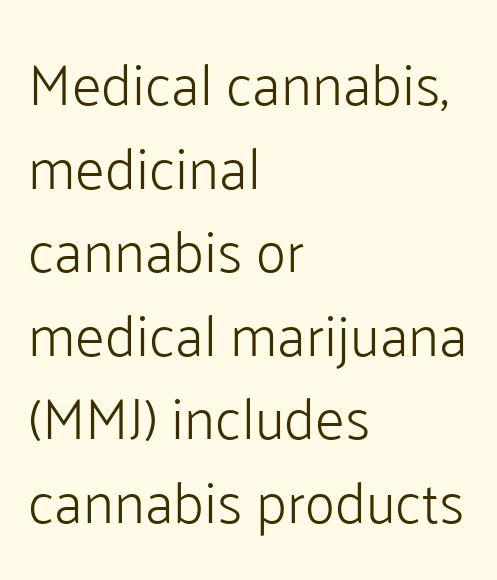
The image shows 58 px light sans-serif type, upright; set left-aligned, normal line spacing (1.44x), normal letter spacing, not underlined; low stroke contrast and a medium x-height.
